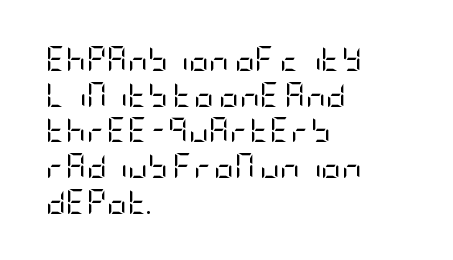
No word sits above an underline. These lines stack with their left ends in a neat column. The line-height multiplier appears to be the usual default. Ordinary non-slanted type is in use. Students, note that the glyphs here touch the page at normal intervals.
